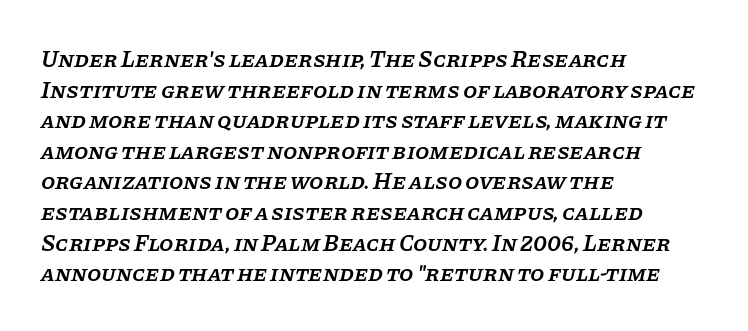
Q: Is the text bold? A: Semi-bold.
Q: Is the text italic (slanted)? A: Yes, it leans right by about 11 degrees.
Q: Is the text underlined? A: No.
Q: How is the paragraph aligned? A: Left-aligned.
Q: Is the spacing between letters normal or unusually wide? A: Normal.
Q: Is the spacing between lines tight, normal or loose? A: Normal.
